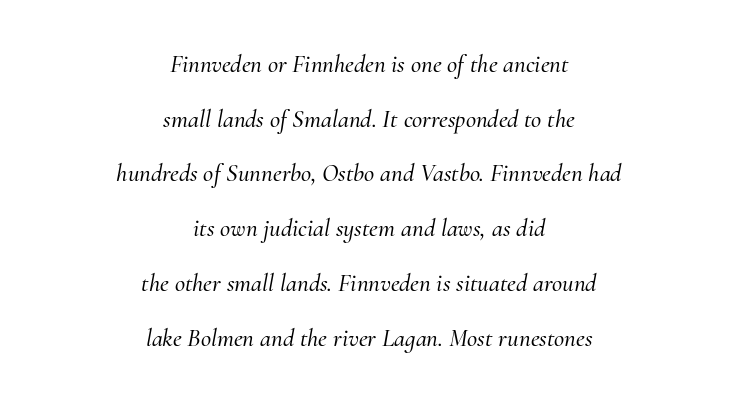
{"italic": "yes", "lean": "right", "slant_degrees": 10, "underline": "no", "align": "center", "line_spacing": "loose", "line_spacing_ratio": 2.19, "letter_spacing": "normal", "letter_spacing_em": 0.0, "glyph_px": 25}
